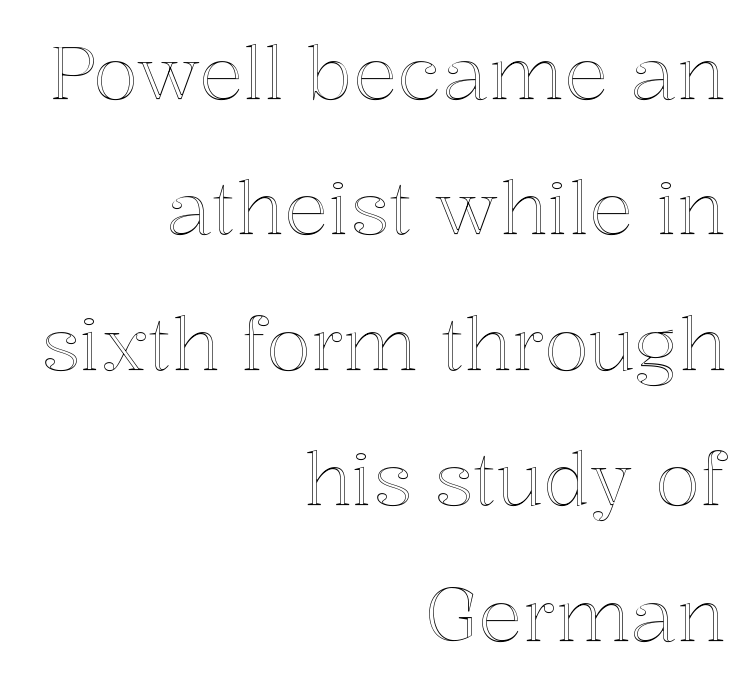
Q: Is the text italic (slanted)? A: No, it is upright.
Q: Is the text underlined? A: No.
Q: How is the paragraph aligned? A: Right-aligned.
Q: Is the spacing between letters normal or unusually wide? A: Normal.
Q: Width (condensed, normal, or wide)? A: Normal.
Q: x-height? A: Medium.
Q: Monospaced? A: No.
